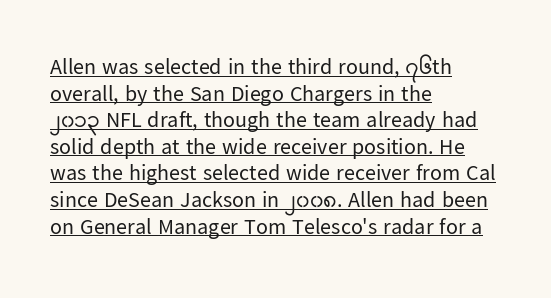
Q: Is the text bold? A: No.
Q: Is the text italic (slanted)? A: No, it is upright.
Q: Is the text underlined? A: Yes.
Q: How is the paragraph aligned? A: Left-aligned.
Q: Is the spacing between letters normal or unusually wide? A: Normal.
